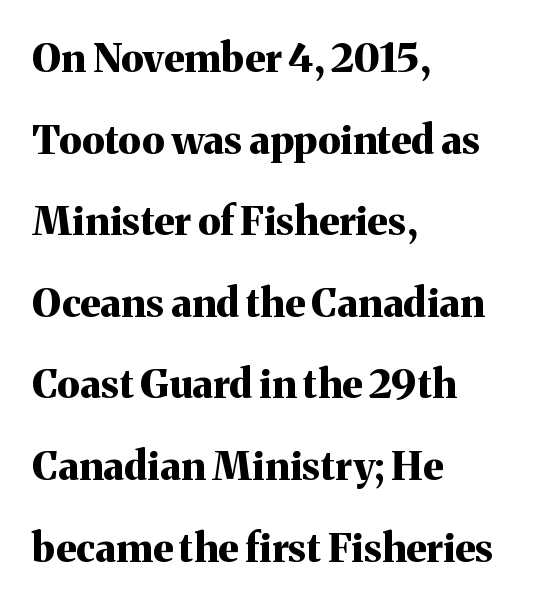
Serif or sans? Serif — the stroke terminals have little feet. Note the varied advance widths — an 'i' is clearly narrower than an 'm'. Does extra space separate the letters? No, they use regular spacing. Where is the straight margin? On the left. The strokes are fattened all the way to bold. Ascenders rise straight up at ninety degrees.
